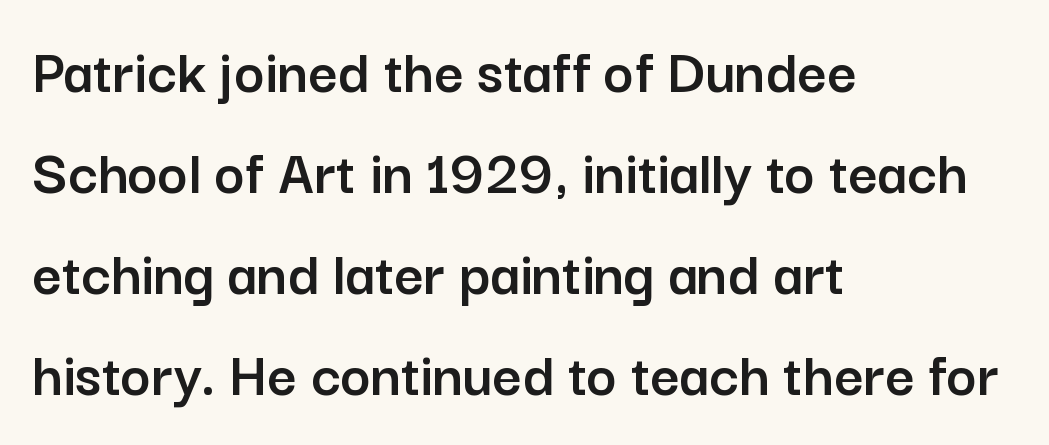
Upright lettering throughout. The passage shown is typeset with a sans-serif family. Honestly, the row spacing looks completely unremarkable. A clean baseline with only descenders dipping below it. Does extra space separate the letters? No, they use regular spacing. The compositor pushed each line to the left boundary.
